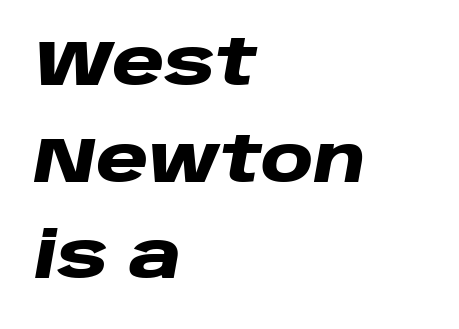
Q: Is the text bold? A: Yes.
Q: Is the text italic (slanted)? A: Yes, it leans right by about 10 degrees.
Q: Is the text underlined? A: No.
Q: How is the paragraph aligned? A: Left-aligned.
Q: Is the spacing between letters normal or unusually wide? A: Normal.
Q: Is the spacing between lines tight, normal or loose? A: Normal.
Q: Width (condensed, normal, or wide)? A: Wide.
Q: Stroke contrast? A: Low.
Q: x-height? A: Large.
Q: Monospaced? A: No.
